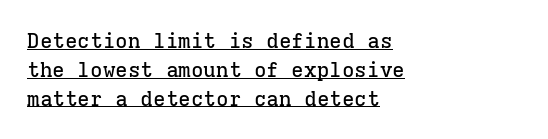
{"italic": "no", "underline": "yes", "align": "left", "line_spacing": "normal", "line_spacing_ratio": 1.37, "letter_spacing": "normal", "letter_spacing_em": 0.0, "glyph_px": 21}
